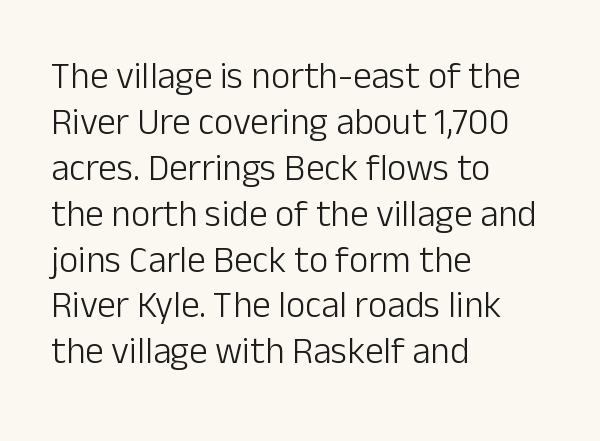
Ordinary non-slanted type is in use. These lines are set flush left with a ragged right edge. Here the designer chose a conventional face with non-uniform glyph widths. There is no visible air inserted between adjacent glyphs. The strokes are not fattened; the text isn't bold.
